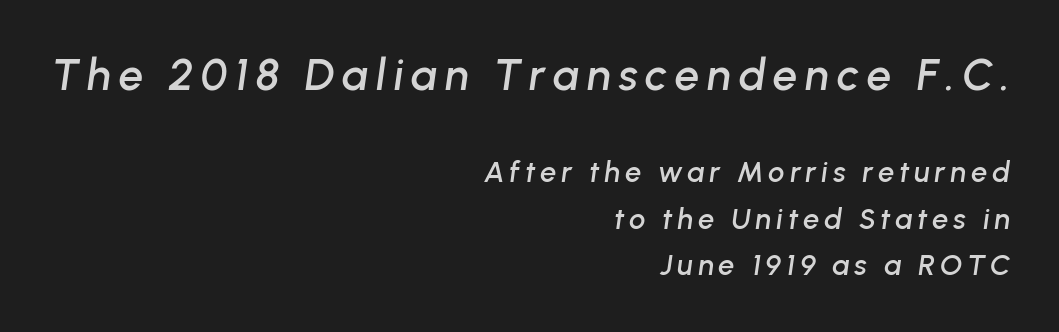
Q: Is the text italic (slanted)? A: Yes, it leans right by about 8 degrees.
Q: Is the text underlined? A: No.
Q: How is the paragraph aligned? A: Right-aligned.
Q: Is the spacing between lines tight, normal or loose? A: Normal.
Q: Which block of text is set in a larger size, the first (top) or the second (bottom)? A: The first (top) one.
Q: Width (condensed, normal, or wide)? A: Normal.
Q: Stroke contrast? A: Low.
Q: x-height? A: Medium.
Q: Monospaced? A: No.
